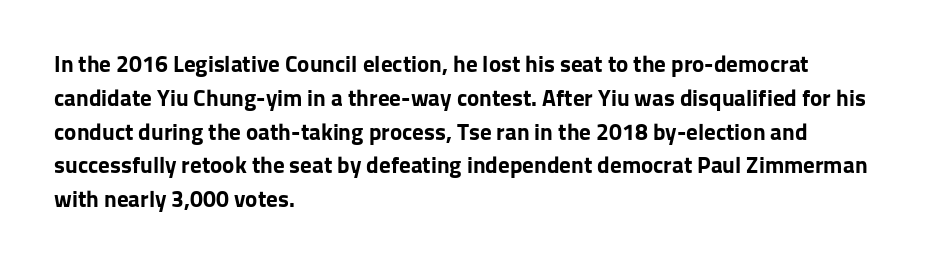
Q: Is the text bold? A: Yes.
Q: Is the text italic (slanted)? A: No, it is upright.
Q: Is the text underlined? A: No.
Q: How is the paragraph aligned? A: Left-aligned.
Q: Is the spacing between letters normal or unusually wide? A: Normal.
Q: Is the spacing between lines tight, normal or loose? A: Normal.
